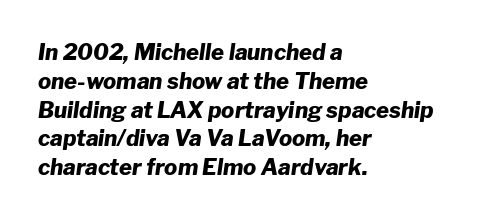
Q: Is the text bold? A: Yes.
Q: Is the text italic (slanted)? A: Yes, it leans right by about 8 degrees.
Q: Is the text underlined? A: No.
Q: How is the paragraph aligned? A: Left-aligned.
Q: Is the spacing between letters normal or unusually wide? A: Normal.
Q: Is the spacing between lines tight, normal or loose? A: Normal.
